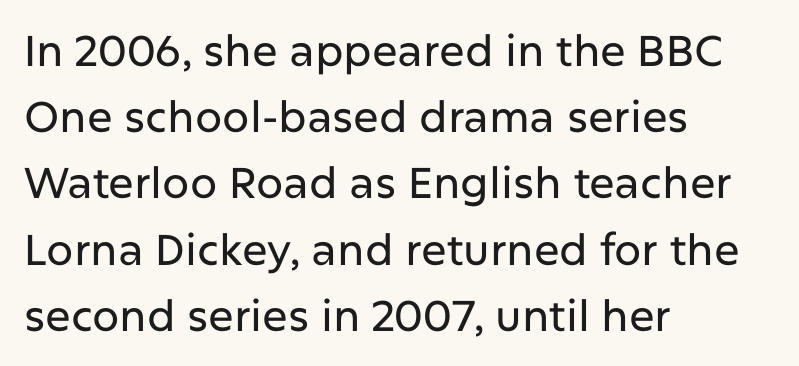
The image shows 43 px sans-serif type, upright; set left-aligned, normal line spacing (1.54x), normal letter spacing, not underlined; low stroke contrast and a medium x-height.
